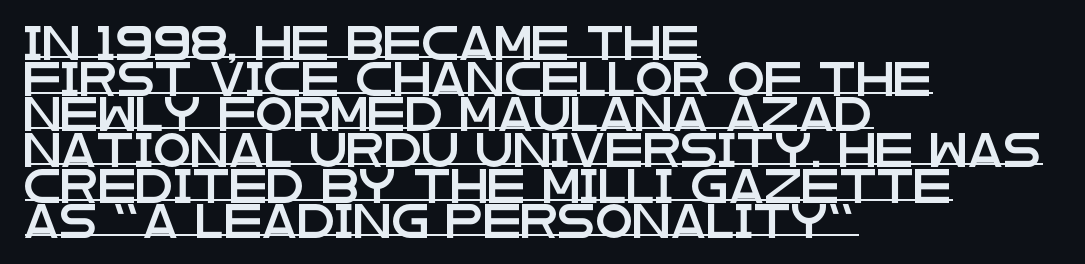
The image shows 34 px wide sans-serif type, upright; set left-aligned, tight line spacing (1.05x), normal letter spacing, underlined; low stroke contrast and a large x-height.
